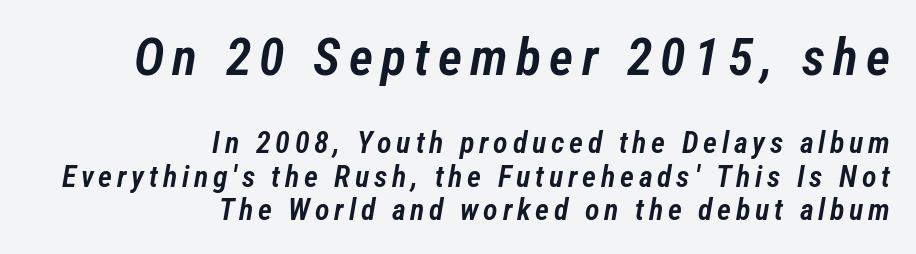
Q: Is the text bold? A: Semi-bold.
Q: Is the text italic (slanted)? A: Yes, it leans right by about 12 degrees.
Q: Is the text underlined? A: No.
Q: How is the paragraph aligned? A: Right-aligned.
Q: Is the spacing between lines tight, normal or loose? A: Tight.
Q: Which block of text is set in a larger size, the first (top) or the second (bottom)? A: The first (top) one.
Q: Width (condensed, normal, or wide)? A: Condensed.
Q: Stroke contrast? A: Low.
Q: x-height? A: Medium.
Q: Monospaced? A: No.
